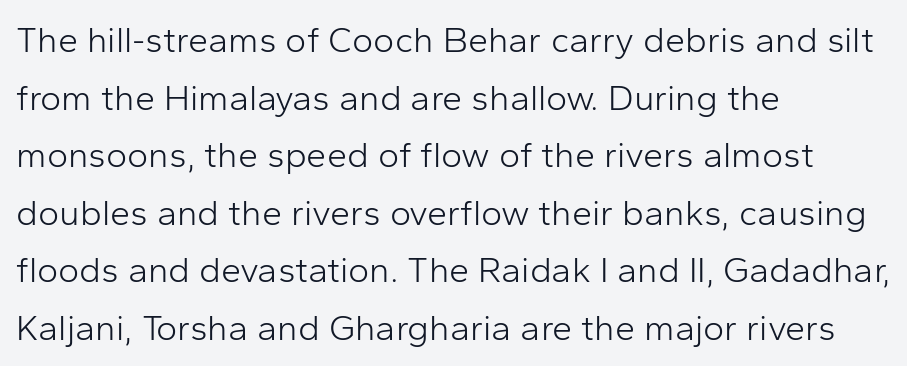
{"serif": "no", "italic": "no", "bold": "no", "weight": "light", "width": "normal", "stroke_contrast": "low", "x_height": "medium", "monospaced": "no", "underline": "no", "align": "left", "line_spacing": "normal", "line_spacing_ratio": 1.6, "letter_spacing": "normal", "letter_spacing_em": 0.0, "glyph_px": 36}
